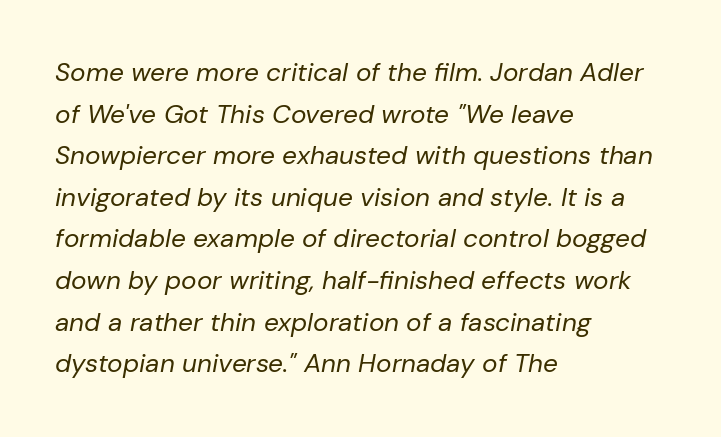
Q: Is the text bold? A: No.
Q: Is the text italic (slanted)? A: Yes, it leans right by about 10 degrees.
Q: Is the text underlined? A: No.
Q: How is the paragraph aligned? A: Left-aligned.
Q: Is the spacing between letters normal or unusually wide? A: Normal.
Q: Is the spacing between lines tight, normal or loose? A: Normal.
